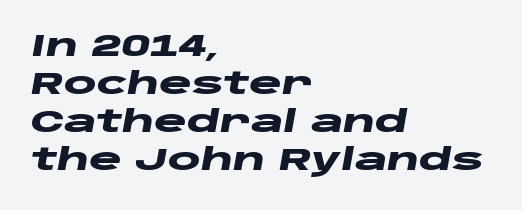
Q: Is the text bold? A: Yes.
Q: Is the text italic (slanted)? A: Yes, it leans right by about 10 degrees.
Q: Is the text underlined? A: No.
Q: How is the paragraph aligned? A: Left-aligned.
Q: Is the spacing between letters normal or unusually wide? A: Normal.
Q: Width (condensed, normal, or wide)? A: Wide.
Q: Stroke contrast? A: Low.
Q: x-height? A: Large.
Q: Monospaced? A: No.
